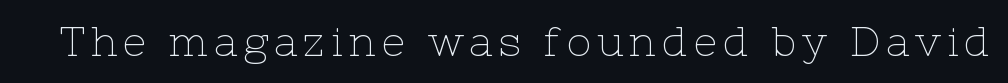
{"serif": "yes", "italic": "no", "bold": "no", "weight": "thin", "width": "normal", "stroke_contrast": "low", "x_height": "medium", "monospaced": "no", "underline": "no", "glyph_px": 41}
